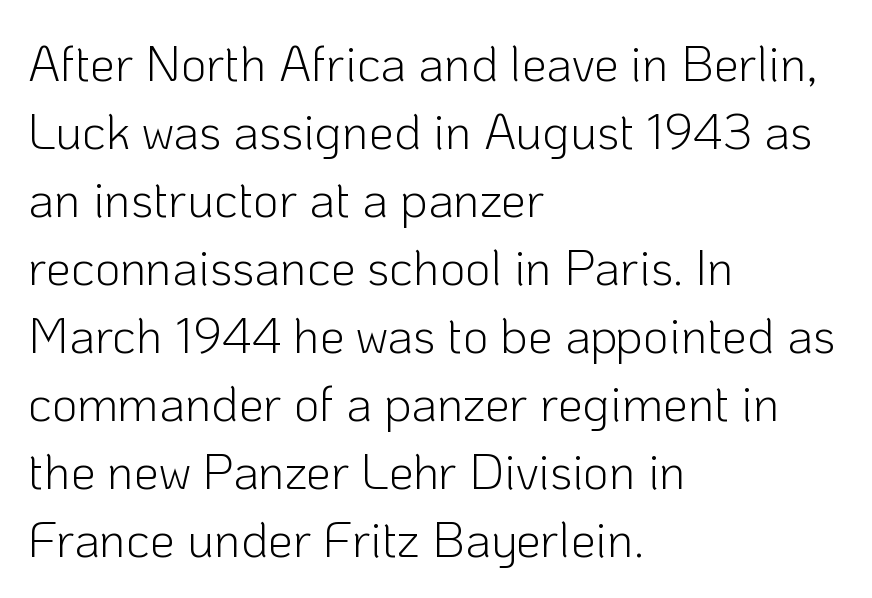
Successive baselines arrive at the customary interval. Proportional: the letters do not fall into vertical columns. The paragraph shown leans on its left margin. Ordinary non-slanted type is in use. Stems and bowls with no extra thickness — not bold. Honestly, there is no underline to notice here at all.
